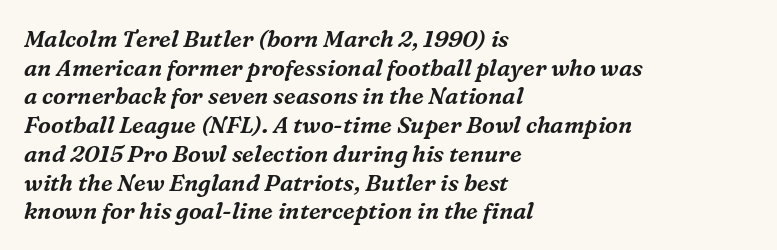
Q: Is the text italic (slanted)? A: Yes, it leans right by about 16 degrees.
Q: Is the text underlined? A: No.
Q: How is the paragraph aligned? A: Left-aligned.
Q: Is the spacing between letters normal or unusually wide? A: Normal.
Q: Is the spacing between lines tight, normal or loose? A: Normal.
